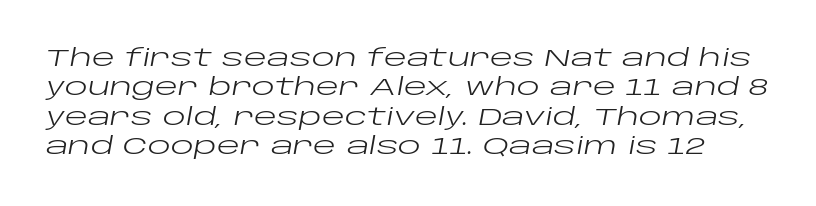
Slanted lettering throughout. Is the type heavy? It reads as light-to-regular instead. Each word holds together tightly as a unit, with standard inter-letter gaps. The zone under the glyphs is completely vacant.
